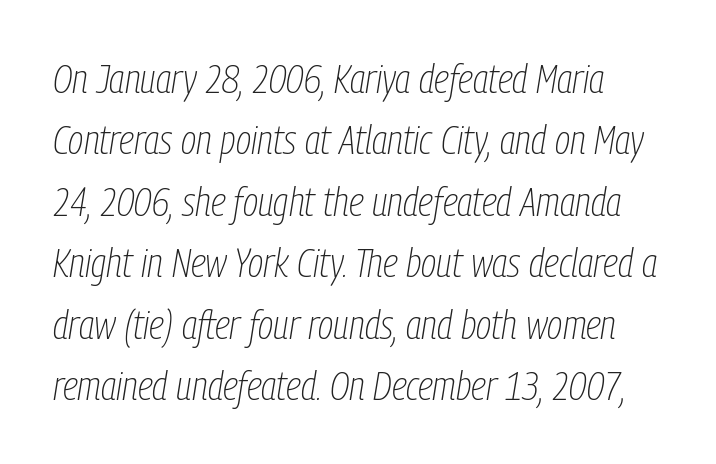
Q: Is the text bold? A: No.
Q: Is the text italic (slanted)? A: Yes, it leans right by about 9 degrees.
Q: Is the text underlined? A: No.
Q: Is the spacing between letters normal or unusually wide? A: Normal.
Q: Is the spacing between lines tight, normal or loose? A: Normal.
Q: Width (condensed, normal, or wide)? A: Condensed.
Q: Stroke contrast? A: Low.
Q: x-height? A: Medium.
Q: Monospaced? A: No.
